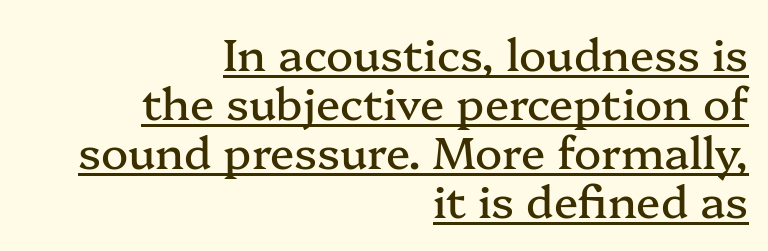
Q: Is the text italic (slanted)? A: No, it is upright.
Q: Is the typeface a serif or a sans-serif typeface? A: Serif.
Q: Is the text underlined? A: Yes.
Q: How is the paragraph aligned? A: Right-aligned.
Q: Is the spacing between letters normal or unusually wide? A: Normal.
Q: Is the spacing between lines tight, normal or loose? A: Tight.
Q: Width (condensed, normal, or wide)? A: Normal.
Q: Stroke contrast? A: Medium.
Q: x-height? A: Medium.
Q: Monospaced? A: No.
